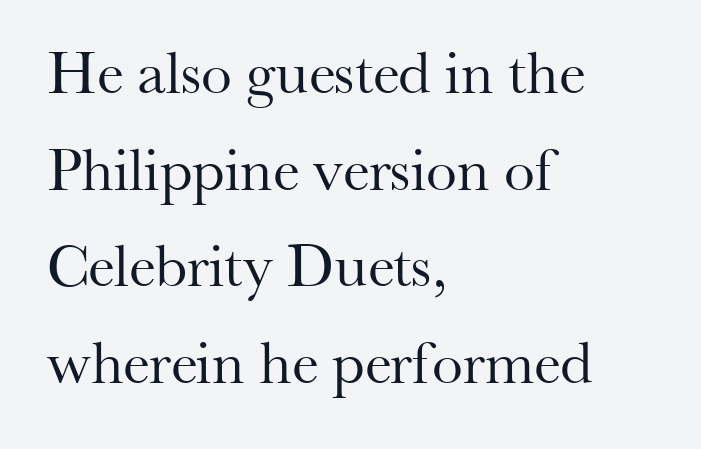
The image shows 62 px regular-weight serif type, upright; set left-aligned, normal line spacing (1.56x), normal letter spacing, not underlined; medium stroke contrast and a small x-height.
